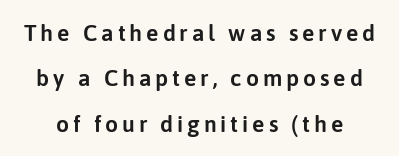
Decoration check: the copy has no underline. Every stem runs plumb, perpendicular to the baseline. This sample trades compactness for vertical openness between lines.
